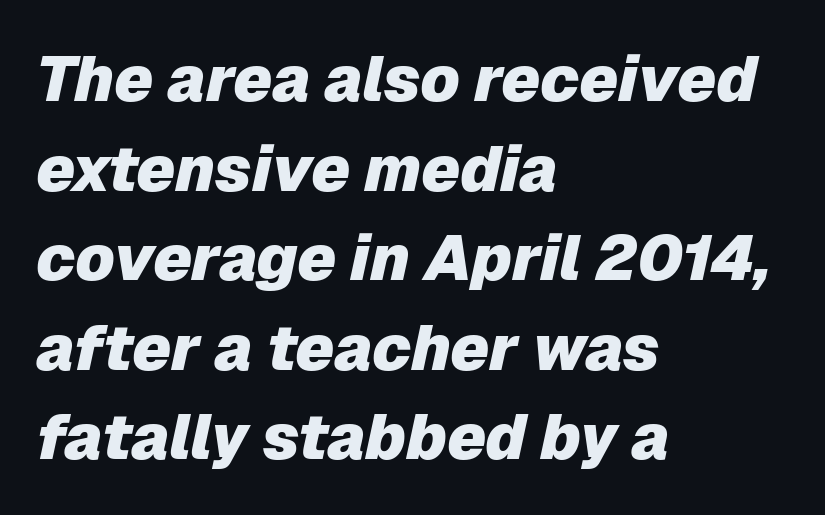
The image shows 64 px heavy type, italic (leaning right); set left-aligned, normal line spacing (1.4x), normal letter spacing, not underlined; low stroke contrast and a medium x-height.
